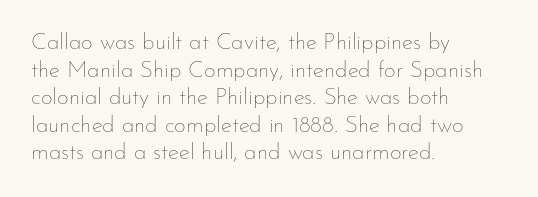
{"italic": "no", "bold": "no", "underline": "no", "align": "left", "line_spacing_ratio": 1.2, "letter_spacing": "normal", "letter_spacing_em": 0.0, "glyph_px": 23}
